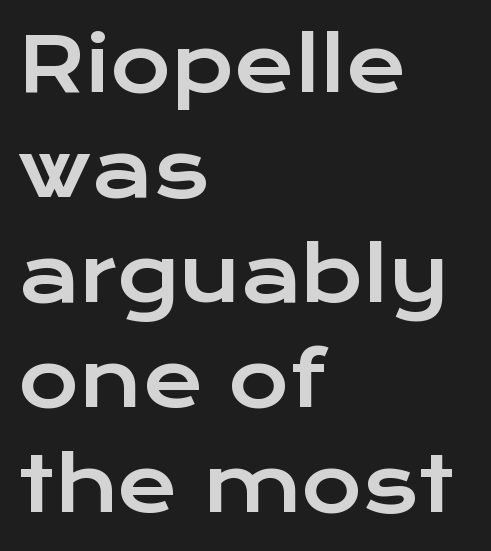
Q: Is the text italic (slanted)? A: No, it is upright.
Q: Is the typeface a serif or a sans-serif typeface? A: Sans-serif.
Q: Is the text underlined? A: No.
Q: How is the paragraph aligned? A: Left-aligned.
Q: Is the spacing between letters normal or unusually wide? A: Normal.
Q: Is the spacing between lines tight, normal or loose? A: Normal.
Q: Width (condensed, normal, or wide)? A: Wide.
Q: Stroke contrast? A: Low.
Q: x-height? A: Medium.
Q: Monospaced? A: No.
